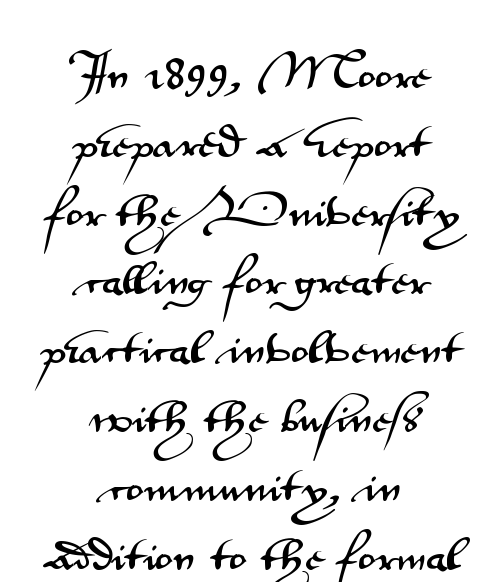
The image shows 37 px wide sans-serif type; set centered, line spacing 1.86x, normal letter spacing, not underlined; medium stroke contrast and a small x-height.
